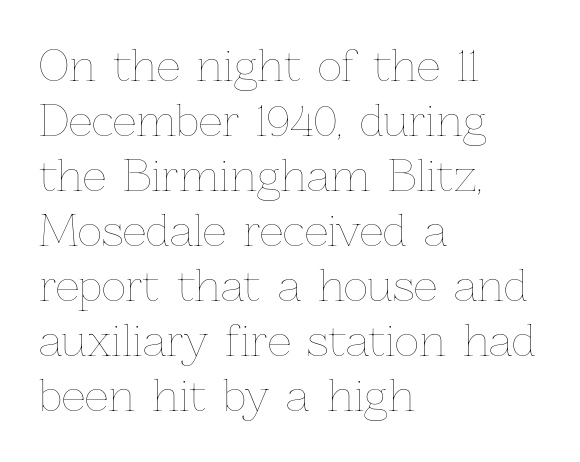
{"italic": "no", "bold": "no", "weight": "thin", "width": "normal", "stroke_contrast": "low", "x_height": "medium", "monospaced": "no", "underline": "no", "align": "left", "line_spacing": "normal", "line_spacing_ratio": 1.31, "letter_spacing": "normal", "letter_spacing_em": 0.0, "glyph_px": 42}
